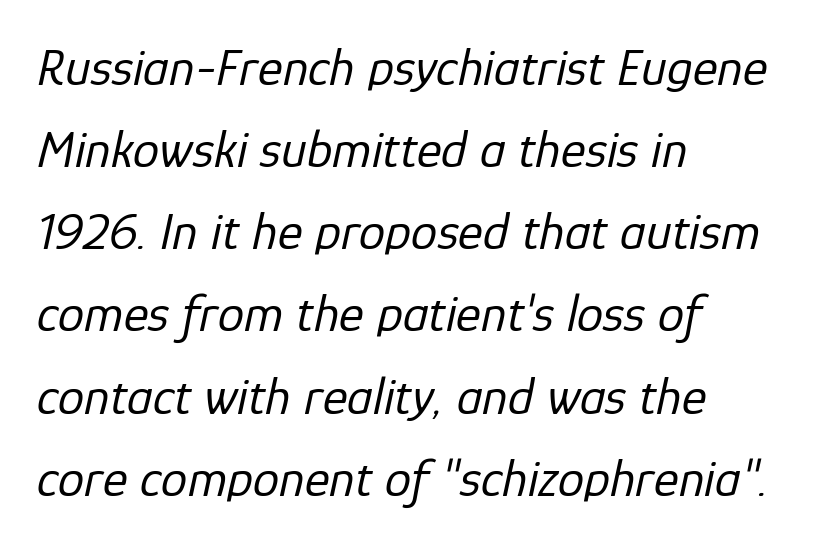
Q: Is the text bold? A: No.
Q: Is the text italic (slanted)? A: Yes, it leans right by about 12 degrees.
Q: Is the text underlined? A: No.
Q: How is the paragraph aligned? A: Left-aligned.
Q: Is the spacing between letters normal or unusually wide? A: Normal.
Q: Is the spacing between lines tight, normal or loose? A: Normal.
Q: Width (condensed, normal, or wide)? A: Normal.
Q: Stroke contrast? A: Low.
Q: x-height? A: Medium.
Q: Monospaced? A: No.
